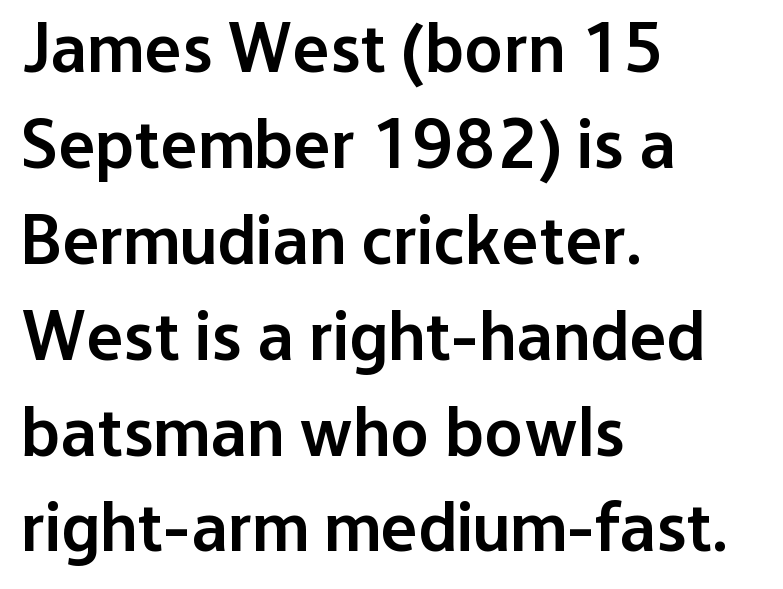
The image shows 70 px semibold sans-serif type, upright; set left-aligned, normal line spacing (1.37x), normal letter spacing, not underlined; low stroke contrast and a medium x-height.
